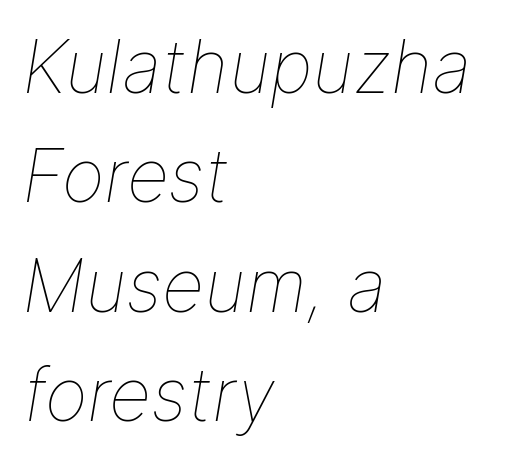
Q: Is the text bold? A: No.
Q: Is the text italic (slanted)? A: Yes, it leans right by about 9 degrees.
Q: Is the text underlined? A: No.
Q: How is the paragraph aligned? A: Left-aligned.
Q: Is the spacing between letters normal or unusually wide? A: Normal.
Q: Is the spacing between lines tight, normal or loose? A: Normal.
Q: Width (condensed, normal, or wide)? A: Normal.
Q: Stroke contrast? A: Low.
Q: x-height? A: Medium.
Q: Monospaced? A: No.
